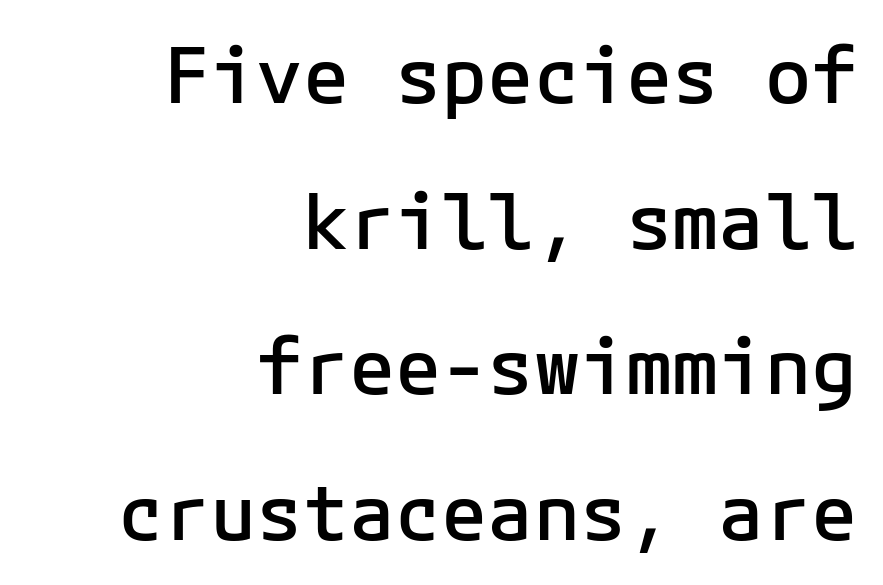
The face used here is rendered with its standard letterfit. The text block is weighted toward the right margin, trailing off unevenly leftward. A sans-serif font was chosen for this passage. Spacing verdict: monospaced, one width for all characters.
